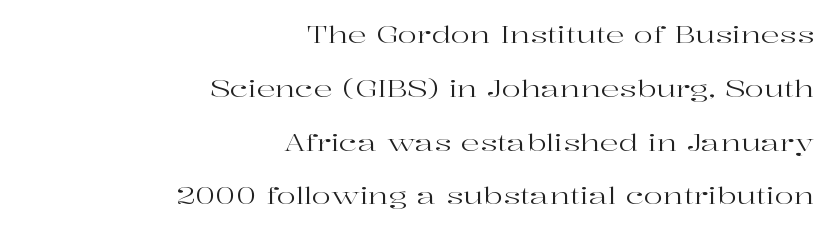
{"italic": "no", "bold": "no", "underline": "no", "align": "right", "line_spacing": "loose", "line_spacing_ratio": 2.34, "letter_spacing": "normal", "letter_spacing_em": 0.0, "glyph_px": 23}
